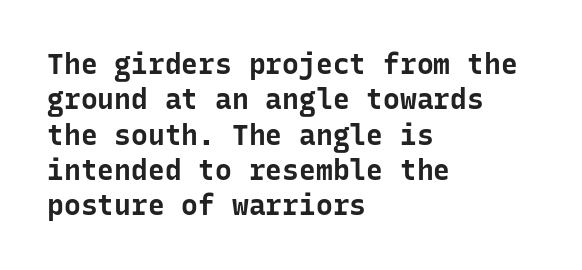
Q: Is the text bold? A: Yes.
Q: Is the text italic (slanted)? A: No, it is upright.
Q: Is the typeface a serif or a sans-serif typeface? A: Sans-serif.
Q: Is the text underlined? A: No.
Q: How is the paragraph aligned? A: Left-aligned.
Q: Is the spacing between letters normal or unusually wide? A: Normal.
Q: Is the spacing between lines tight, normal or loose? A: Normal.
Q: Width (condensed, normal, or wide)? A: Normal.
Q: Stroke contrast? A: Low.
Q: x-height? A: Medium.
Q: Monospaced? A: Yes.
